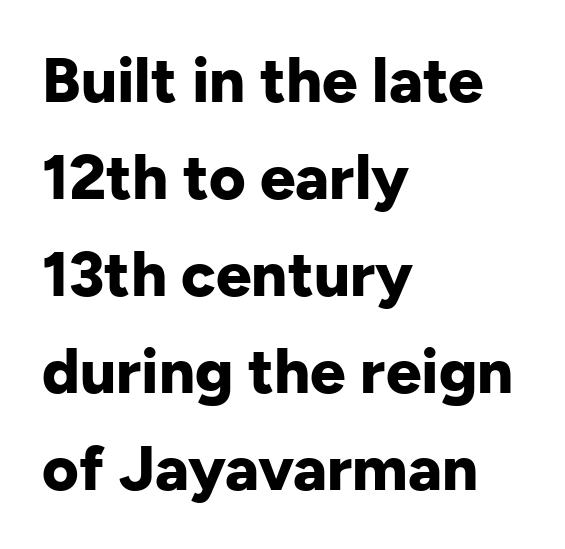
Spacing verdict: proportional, widths tailored to each character. Compared with typical paragraphs, the rows here are spaced about the same. One-word summary of the alignment: left. The glyphs have the mass of a bold cut. Unlike italic type, these characters show no tilt at all. To sum up the face: it is a sans, with no serifs.
